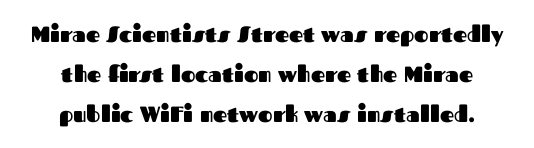
The image shows 22 px bold type, upright; set centered, line spacing 1.81x, normal letter spacing, not underlined.
